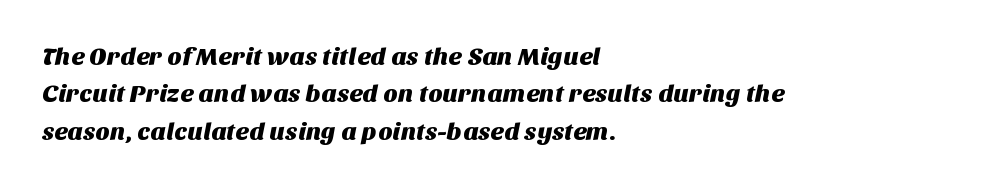
{"underline": "no", "align": "left", "line_spacing": "normal", "line_spacing_ratio": 1.5, "letter_spacing": "normal", "letter_spacing_em": 0.0, "glyph_px": 25}
